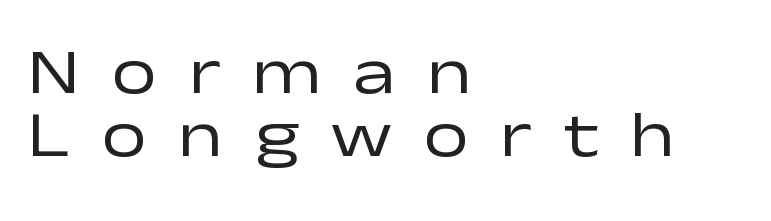
{"serif": "no", "italic": "no", "bold": "no", "weight": "regular", "width": "wide", "stroke_contrast": "low", "x_height": "medium", "monospaced": "no", "underline": "no", "align": "left", "line_spacing": "tight", "line_spacing_ratio": 0.98, "letter_spacing": "wide", "letter_spacing_em": 0.49, "glyph_px": 64}
